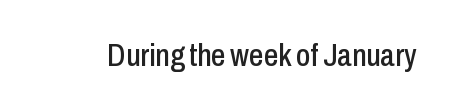
{"serif": "no", "italic": "no", "width": "condensed", "stroke_contrast": "low", "x_height": "medium", "monospaced": "no", "underline": "no", "letter_spacing": "normal", "letter_spacing_em": 0.0, "glyph_px": 32}
